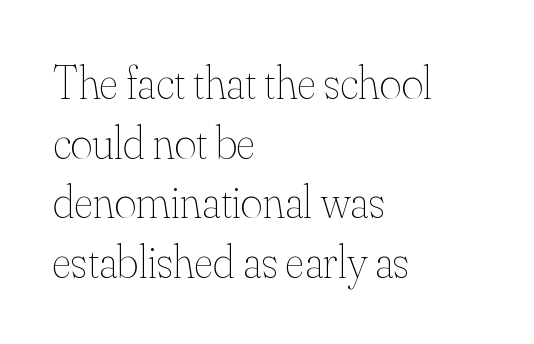
{"italic": "no", "bold": "no", "weight": "thin", "width": "normal", "stroke_contrast": "medium", "x_height": "small", "monospaced": "no", "underline": "no", "align": "left", "line_spacing": "normal", "line_spacing_ratio": 1.27, "letter_spacing": "normal", "letter_spacing_em": 0.0, "glyph_px": 47}
